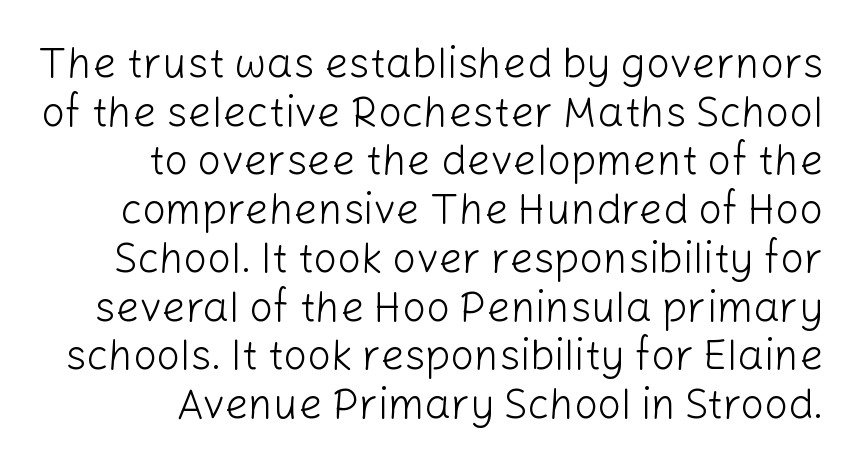
The image shows 42 px light sans-serif type, upright; set line spacing 1.16x, normal letter spacing, not underlined; low stroke contrast and a medium x-height.
